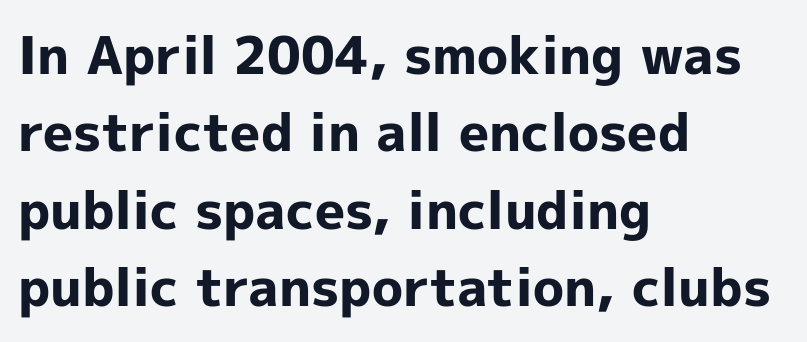
The image shows 52 px bold sans-serif type, upright; set left-aligned, normal line spacing (1.49x), normal letter spacing, not underlined; a medium x-height.
